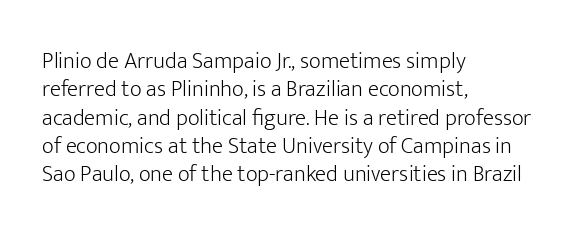
Q: Is the text bold? A: No.
Q: Is the text italic (slanted)? A: No, it is upright.
Q: Is the text underlined? A: No.
Q: How is the paragraph aligned? A: Left-aligned.
Q: Is the spacing between letters normal or unusually wide? A: Normal.
